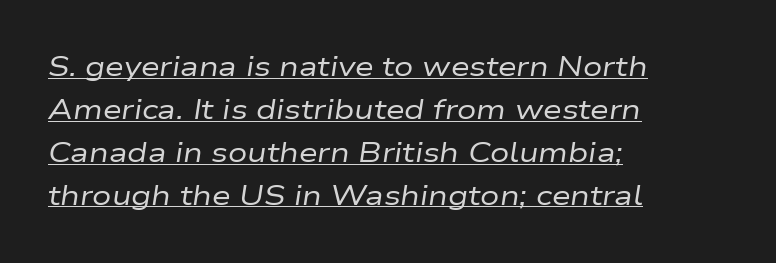
{"italic": "yes", "lean": "right", "slant_degrees": 9, "bold": "no", "underline": "yes", "align": "left", "line_spacing": "normal", "line_spacing_ratio": 1.59, "letter_spacing": "normal", "letter_spacing_em": 0.0, "glyph_px": 27}
